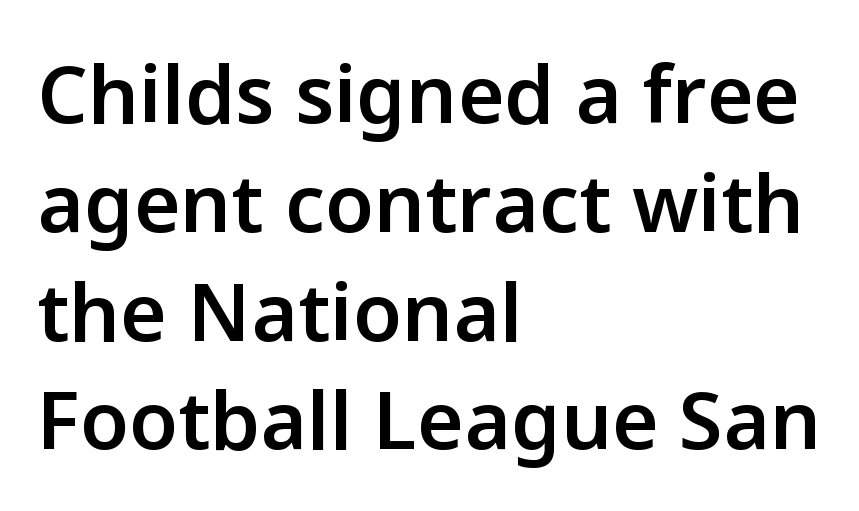
{"serif": "no", "italic": "no", "bold": "semi", "weight": "semibold", "width": "normal", "stroke_contrast": "low", "x_height": "medium", "monospaced": "no", "underline": "no", "align": "left", "line_spacing": "normal", "line_spacing_ratio": 1.36, "letter_spacing": "normal", "letter_spacing_em": 0.0, "glyph_px": 80}
